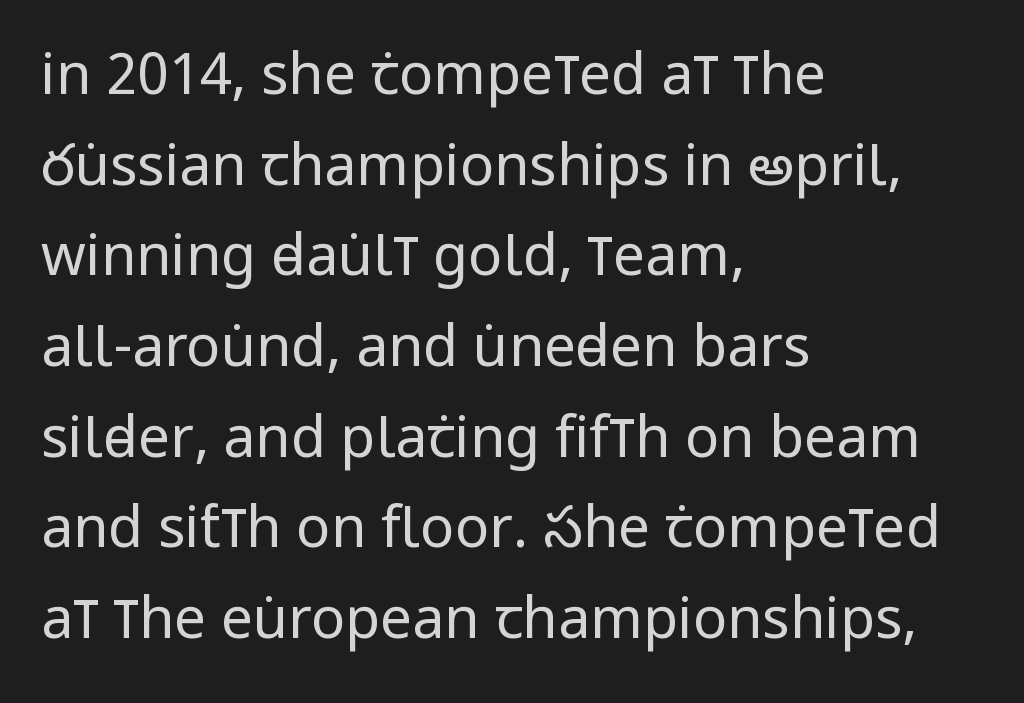
Q: Is the text bold? A: No.
Q: Is the text italic (slanted)? A: No, it is upright.
Q: Is the typeface a serif or a sans-serif typeface? A: Sans-serif.
Q: Is the text underlined? A: No.
Q: How is the paragraph aligned? A: Left-aligned.
Q: Is the spacing between letters normal or unusually wide? A: Normal.
Q: Is the spacing between lines tight, normal or loose? A: Normal.
Q: Width (condensed, normal, or wide)? A: Condensed.
Q: Stroke contrast? A: Low.
Q: x-height? A: Large.
Q: Monospaced? A: No.
